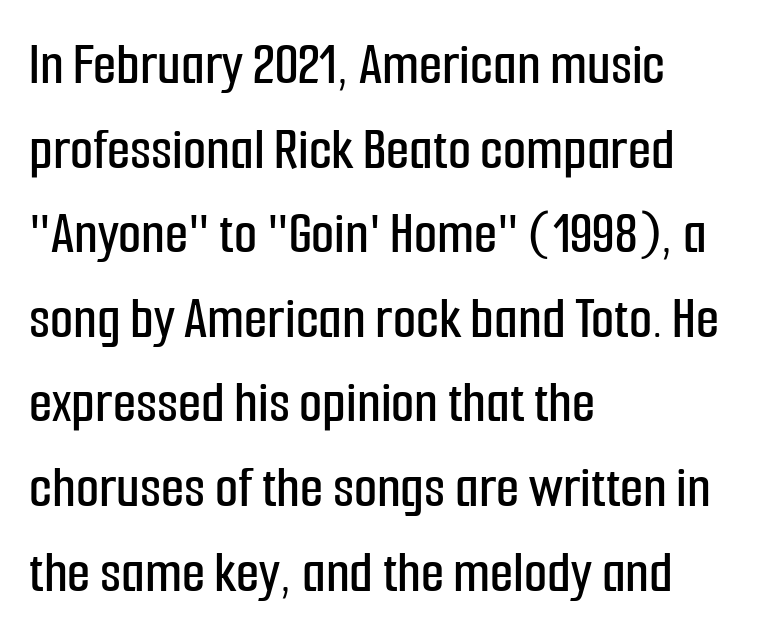
Left-aligned paragraph, ragged on the right. Between one letter and the next there's only the usual sliver of space. This is sans-serif lettering, the kind often seen on screens and signage. A typesetter would call this proportional, since set widths differ per character. Each new line begins a customary step beneath the previous one.
